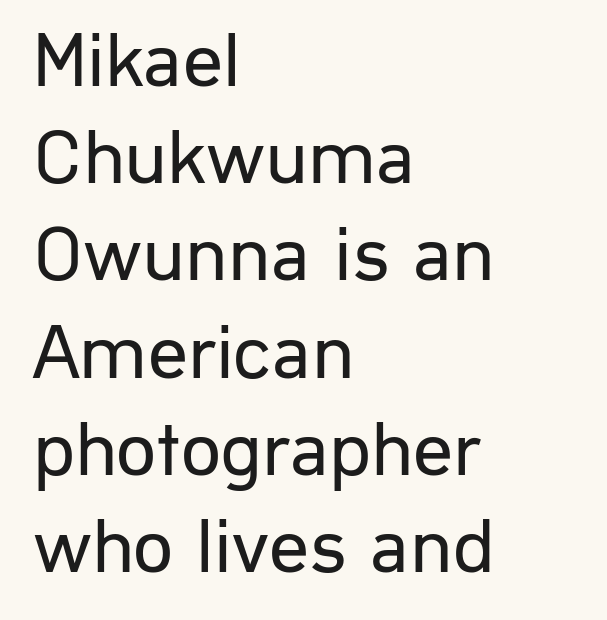
Q: Is the text bold? A: No.
Q: Is the text italic (slanted)? A: No, it is upright.
Q: Is the typeface a serif or a sans-serif typeface? A: Sans-serif.
Q: Is the text underlined? A: No.
Q: How is the paragraph aligned? A: Left-aligned.
Q: Is the spacing between letters normal or unusually wide? A: Normal.
Q: Width (condensed, normal, or wide)? A: Normal.
Q: Stroke contrast? A: Low.
Q: x-height? A: Medium.
Q: Monospaced? A: No.
